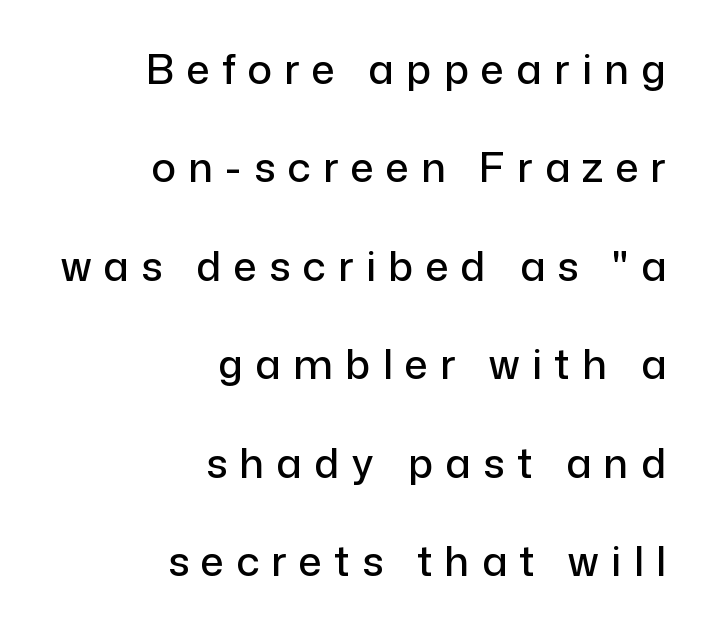
Compared with typical body copy, the letter spacing here is much looser. The passage shown stacks its lines with a broad gap. Does the lettering tilt? It doesn't — this is upright. Short and long lines alike share a common ending point at right.
